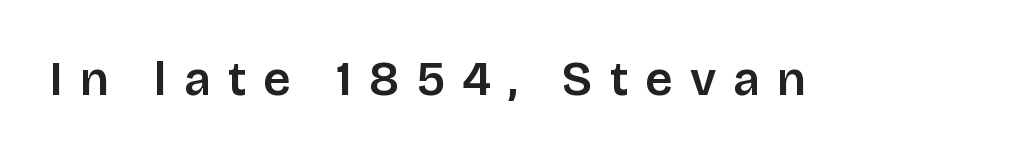
{"serif": "no", "italic": "no", "width": "normal", "stroke_contrast": "low", "x_height": "large", "monospaced": "no", "underline": "no", "letter_spacing": "wide", "letter_spacing_em": 0.36, "glyph_px": 48}
